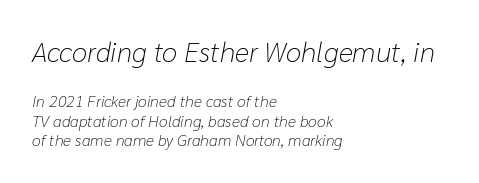
Style check: oblique. Top chunk: large. Bottom chunk: small. Descender tails drop into unmarked territory. Heft: none added — not bold. Is the block centered? No — it sits flush against the left margin. Caption: standard tracking, unaltered.
